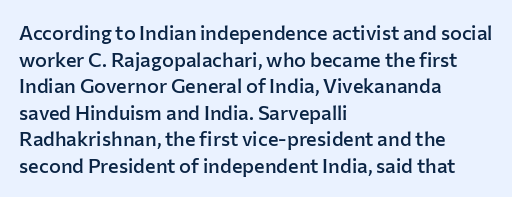
Q: Is the text bold? A: Semi-bold.
Q: Is the text italic (slanted)? A: No, it is upright.
Q: Is the text underlined? A: No.
Q: How is the paragraph aligned? A: Left-aligned.
Q: Is the spacing between letters normal or unusually wide? A: Normal.
Q: Is the spacing between lines tight, normal or loose? A: Normal.
